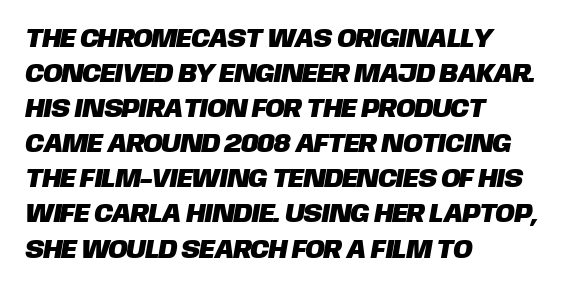
The image shows 26 px text type; set left-aligned, normal line spacing (1.35x), normal letter spacing, not underlined.
